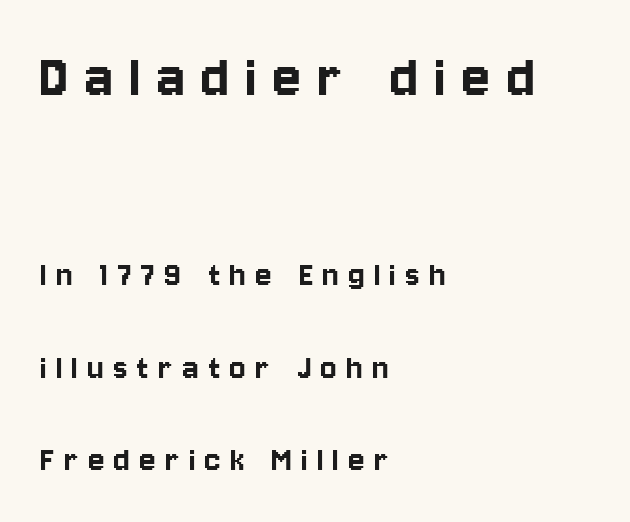
{"serif": "no", "italic": "no", "width": "condensed", "stroke_contrast": "low", "x_height": "large", "monospaced": "no", "underline": "no", "align": "left", "line_spacing": "loose", "line_spacing_ratio": 2.43, "letter_spacing": "wide", "letter_spacing_em": 0.25, "larger_block": "first", "size_ratio": 1.74, "glyph_px": 66}
